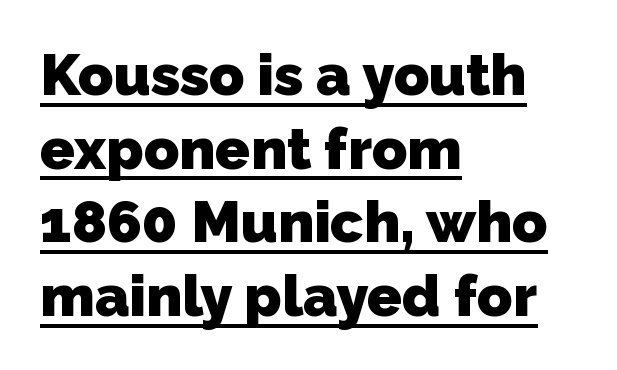
Letterform terminals end flat and unadorned throughout the passage. Vertically, the passage feels balanced, rows spaced as you'd expect. Short note: letters normally spaced. Casual observation: everything's shoved over to the left. A rule runs beneath these lines of type. Heavy, bold letterforms.
